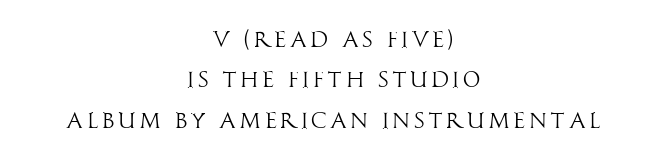
The image shows 22 px text type, upright; set centered, line spacing 1.84x, not underlined.
